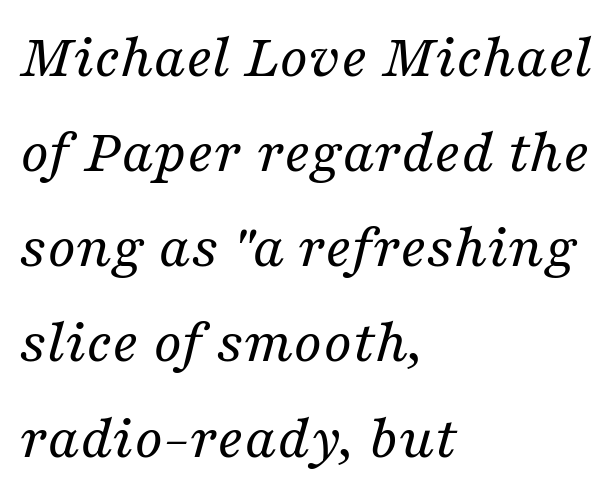
Q: Is the text bold? A: No.
Q: Is the text italic (slanted)? A: Yes, it leans right by about 16 degrees.
Q: Is the typeface a serif or a sans-serif typeface? A: Serif.
Q: Is the text underlined? A: No.
Q: How is the paragraph aligned? A: Left-aligned.
Q: Is the spacing between letters normal or unusually wide? A: Normal.
Q: Is the spacing between lines tight, normal or loose? A: Normal.
Q: Width (condensed, normal, or wide)? A: Normal.
Q: Stroke contrast? A: Medium.
Q: x-height? A: Medium.
Q: Monospaced? A: No.
